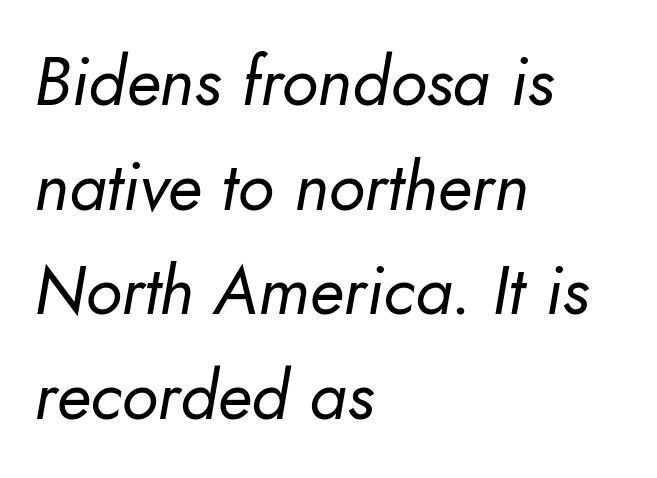
The horizontal fit of the characters is conventional and even. Teacher's note: observe the even left margin — that is flush-left alignment. Nothing heavy about these letters — not bold at all. The whole block is typeset with a tilt. Proportional: the letters do not fall into vertical columns. Reading down the column, the eye jumps a familiar distance to each next line.
